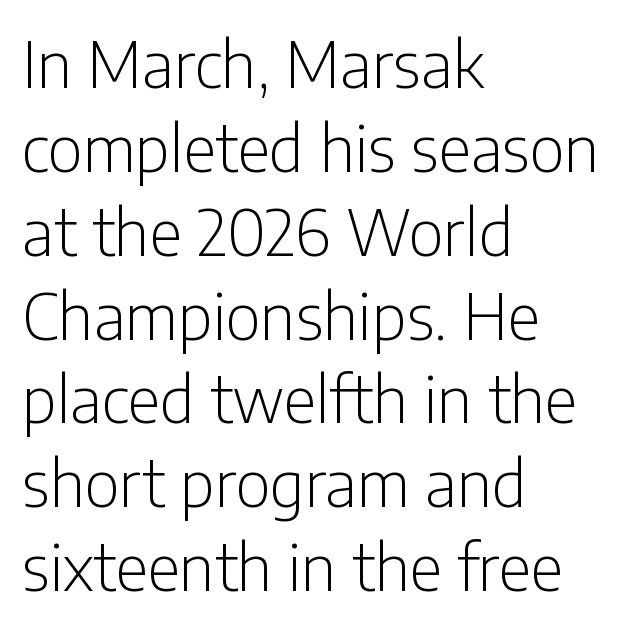
Vertical spacing — default. Weight: regular or lighter. Only glyphs here, with clear space below each row. Spacing between characters is what you'd get straight out of the box. Typeset ragged right — the left edge is the straight one. Type style note: lacks serifs.
